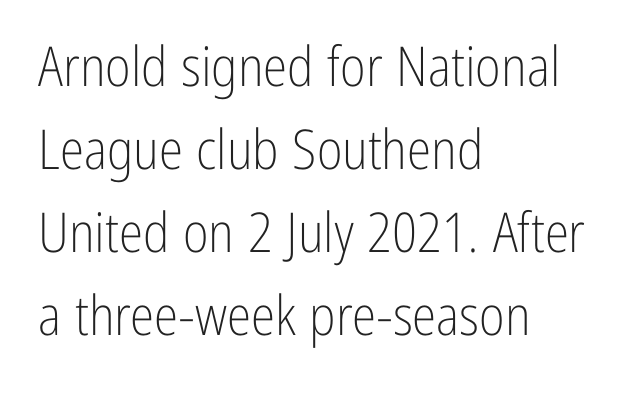
The image shows 55 px light, condensed sans-serif type, upright; set left-aligned, normal line spacing (1.51x), normal letter spacing, not underlined; low stroke contrast and a medium x-height.
